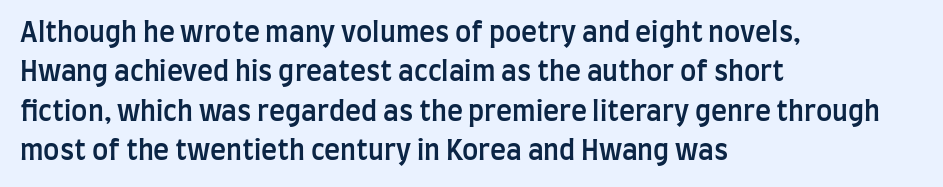
The image shows 27 px text type, upright; set left-aligned, normal line spacing (1.46x), normal letter spacing, not underlined.
